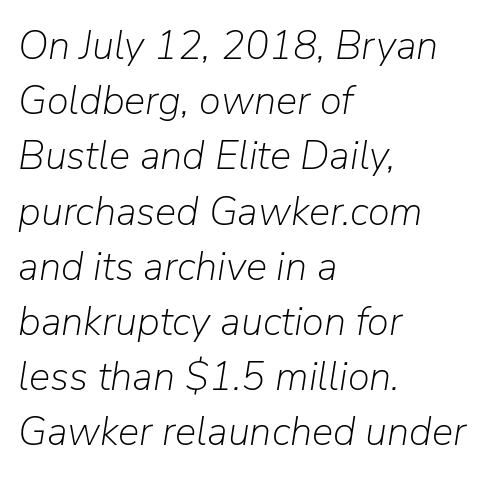
{"italic": "yes", "lean": "right", "slant_degrees": 9, "bold": "no", "weight": "light", "width": "normal", "stroke_contrast": "low", "x_height": "medium", "monospaced": "no", "underline": "no", "align": "left", "line_spacing": "normal", "line_spacing_ratio": 1.38, "letter_spacing": "normal", "letter_spacing_em": 0.0, "glyph_px": 40}
